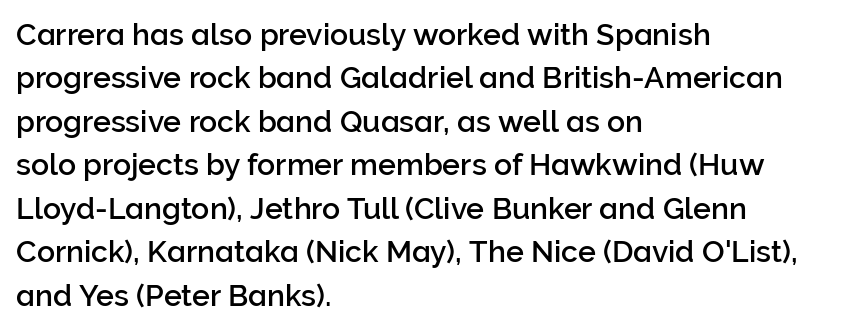
Looks like regular typesetting: each glyph gets only the width it needs. Clear beneath every line of the passage. This sample uses a sans-serif face. The leading is moderate, giving the passage an even texture. Tracking value appears to be zero — textbook default spacing.
